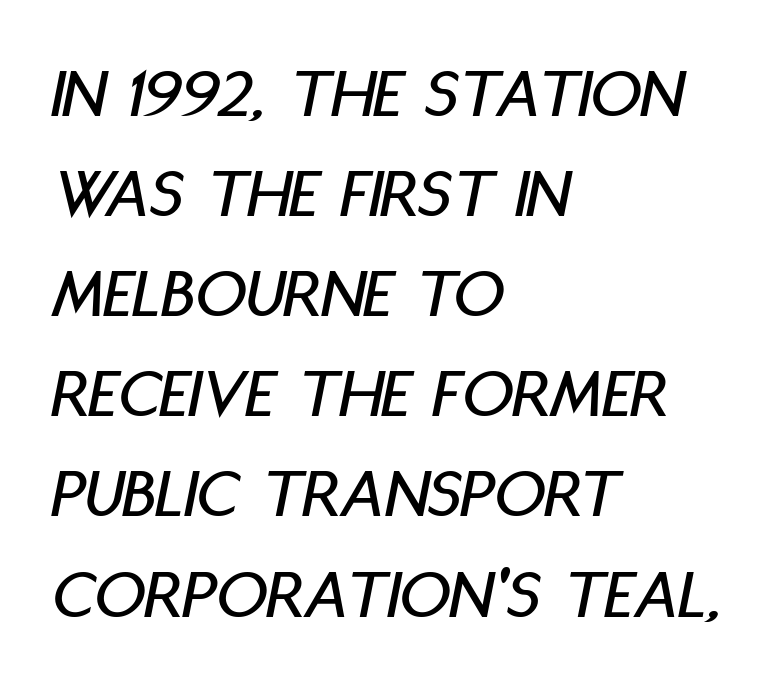
The image shows 71 px condensed type, italic (leaning right); set left-aligned, normal line spacing (1.41x), normal letter spacing, not underlined; low stroke contrast and a large x-height.
